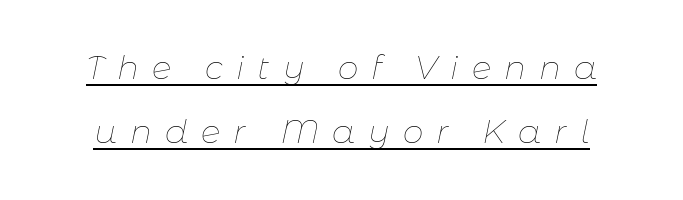
{"italic": "yes", "lean": "right", "slant_degrees": 11, "bold": "no", "weight": "thin", "width": "normal", "stroke_contrast": "low", "x_height": "medium", "monospaced": "no", "underline": "yes", "line_spacing": "loose", "line_spacing_ratio": 1.94, "letter_spacing": "wide", "letter_spacing_em": 0.39, "glyph_px": 33}
